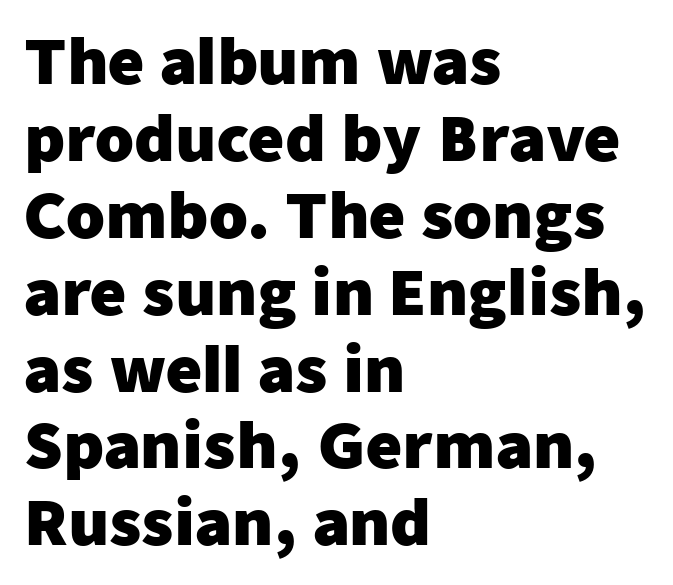
{"serif": "no", "italic": "no", "bold": "yes", "weight": "heavy", "width": "normal", "stroke_contrast": "low", "x_height": "medium", "monospaced": "no", "underline": "no", "align": "left", "line_spacing_ratio": 1.24, "letter_spacing": "normal", "letter_spacing_em": 0.0, "glyph_px": 62}
